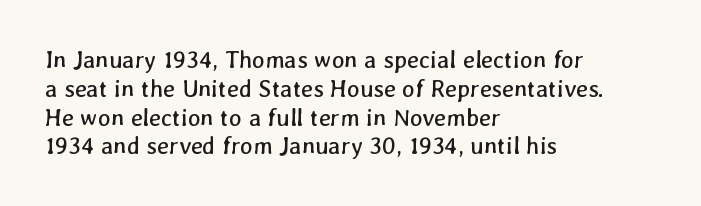
Caption: standard tracking, unaltered. Honestly, there is no underline to notice here at all. Where is the straight margin? On the left. The font is comparable to plain body text, perhaps lighter.
